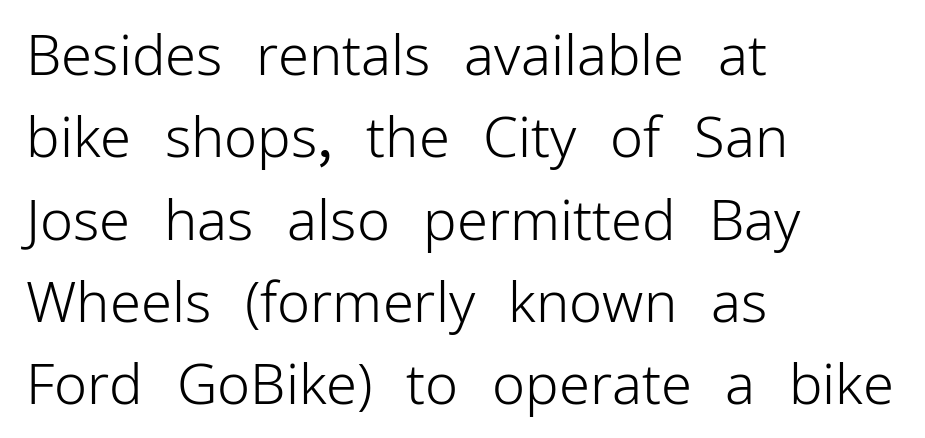
Q: Is the text bold? A: No.
Q: Is the text italic (slanted)? A: No, it is upright.
Q: Is the typeface a serif or a sans-serif typeface? A: Sans-serif.
Q: Is the text underlined? A: No.
Q: How is the paragraph aligned? A: Left-aligned.
Q: Is the spacing between letters normal or unusually wide? A: Normal.
Q: Is the spacing between lines tight, normal or loose? A: Normal.
Q: Width (condensed, normal, or wide)? A: Normal.
Q: Stroke contrast? A: Low.
Q: x-height? A: Medium.
Q: Monospaced? A: No.
